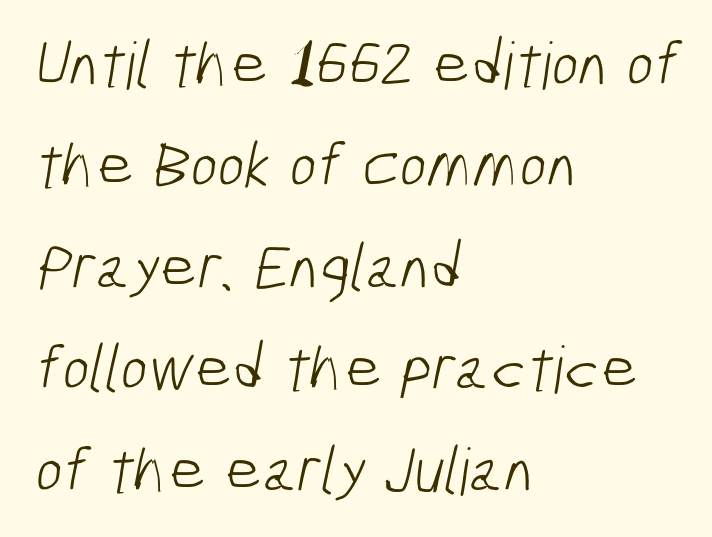
The face used here is rendered with its standard letterfit. The block of text has a typical density, with ordinary space between rows. Just letters on the line, the space beneath them empty. The strokes carry an ordinary text weight at most. Each letter's strokes conclude bluntly, with no projecting serifs.
